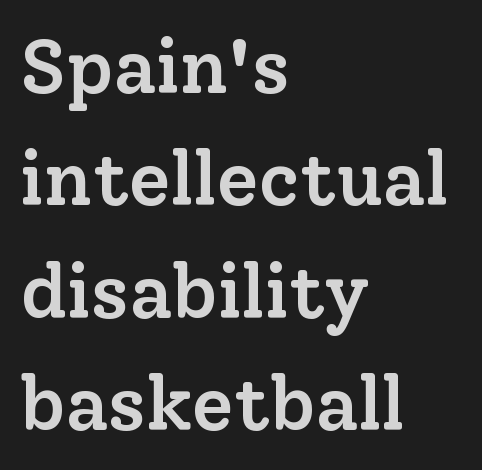
The image shows 76 px semibold serif type, upright; set left-aligned, normal line spacing (1.48x), normal letter spacing, not underlined; low stroke contrast and a medium x-height.
